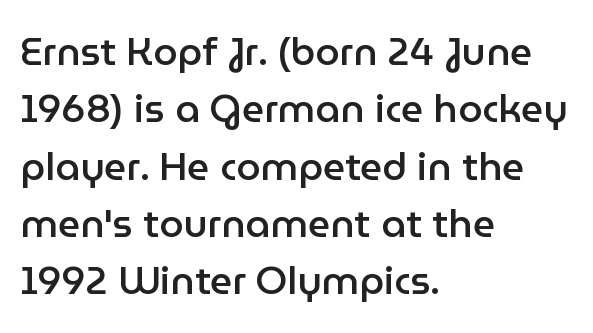
The font is running at a semibold setting, under full bold. The typesetter chose a ragged-right arrangement here. Bare-footed words on every line. The axis of the letterforms is exactly vertical.
